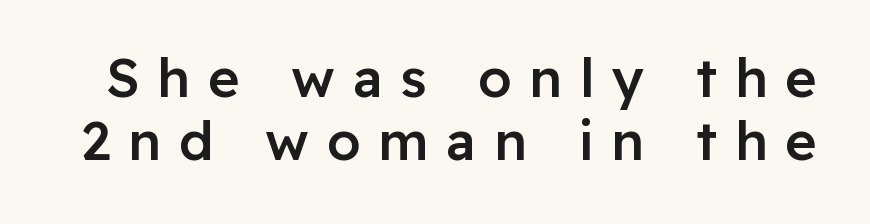
{"serif": "no", "italic": "no", "bold": "semi", "weight": "semibold", "width": "normal", "stroke_contrast": "low", "x_height": "medium", "monospaced": "no", "underline": "no", "line_spacing_ratio": 1.16, "letter_spacing": "wide", "letter_spacing_em": 0.33, "glyph_px": 54}
